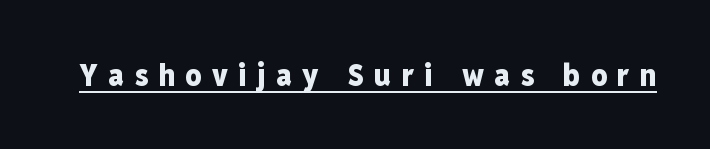
{"serif": "no", "italic": "no", "bold": "yes", "weight": "heavy", "width": "condensed", "stroke_contrast": "low", "x_height": "medium", "monospaced": "no", "underline": "yes", "letter_spacing": "wide", "letter_spacing_em": 0.34, "glyph_px": 31}
